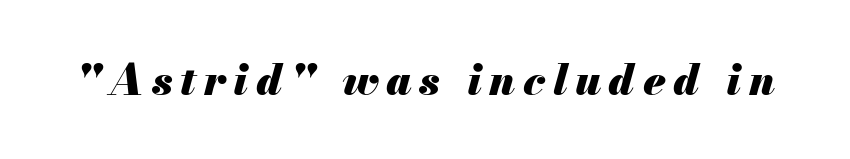
The image shows 43 px heavy type, italic (leaning right); set not underlined; medium stroke contrast and a small x-height.
